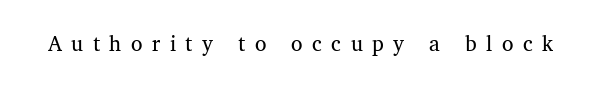
The image shows 21 px text type; set unusually wide letter spacing (+0.45 em), not underlined.
